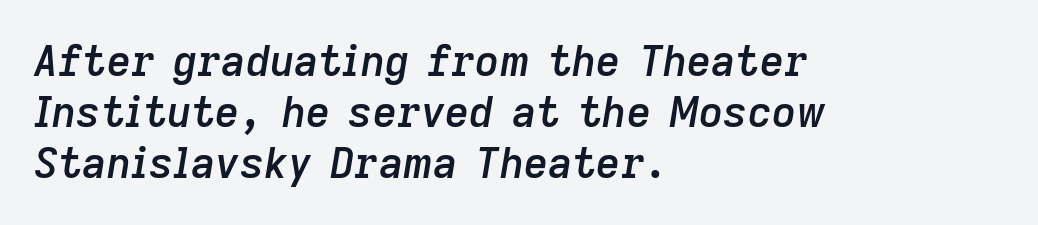
In terms of letterspacing, this is plain default setting. Is the type slanted? Yes — the strokes lean at a clear angle. Character widths vary here, with narrow letters taking less room than wide ones. The passage shown is not underscored anywhere. Bold? Not quite — semibold, heavier than regular but stopping short. Line starts are locked; line ends wander.
